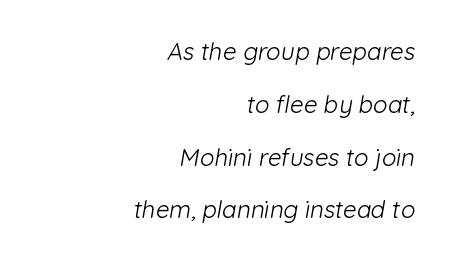
Check the space under the baseline: it is left empty. Here the glyphs are tracked normally, forming tight word shapes. Interline gaps are noticeably wide in this sample. A quiet, ordinary-to-light weight characterises the typeface. The rendering anchors every line to the right-hand side.
